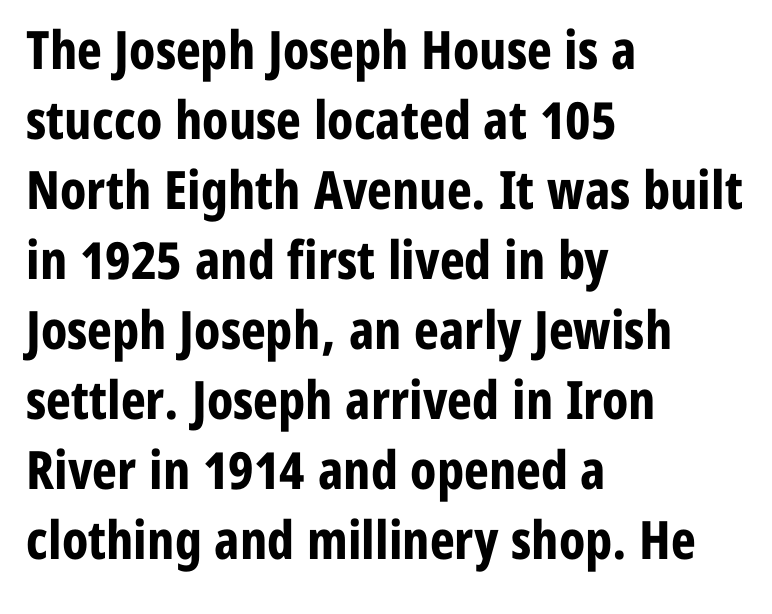
{"serif": "no", "italic": "no", "bold": "yes", "weight": "bold", "width": "condensed", "stroke_contrast": "low", "x_height": "medium", "monospaced": "no", "underline": "no", "align": "left", "line_spacing": "normal", "line_spacing_ratio": 1.32, "letter_spacing": "normal", "letter_spacing_em": 0.0, "glyph_px": 53}
